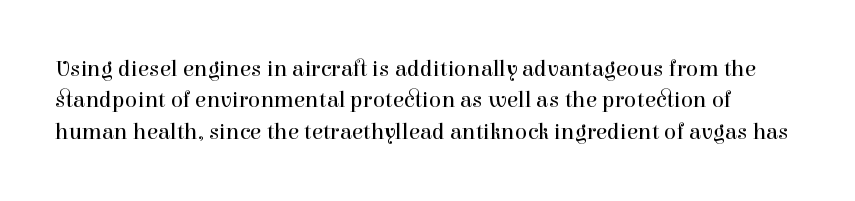
{"italic": "no", "bold": "no", "underline": "no", "line_spacing": "normal", "line_spacing_ratio": 1.36, "letter_spacing": "normal", "letter_spacing_em": 0.0, "glyph_px": 23}
